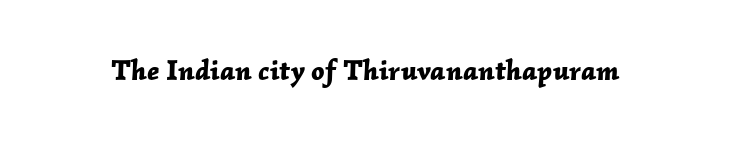
Each glyph is drawn with heavy, bold strokes. The passage shown is typed in a proportional face where columns would drift. Yep, that's italic — everything's leaning. You could call the tracking neutral — neither tight nor loose. Words float on clear page, feet unadorned.
